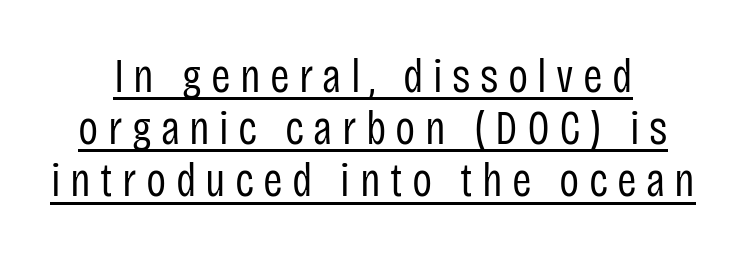
Do the letters lean? They stand straight. Type style note: lacks serifs. Spacing verdict: proportional, widths tailored to each character. Weight: not bold — regular or lighter. Honestly, the rows look squashed on top of each other.
